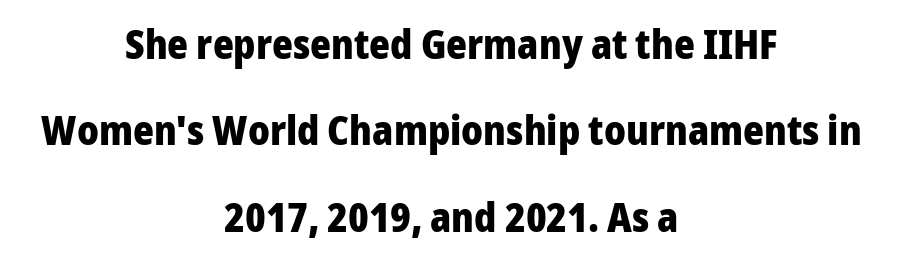
The specimen reads as upright at a glance. Leftover space on each line is divided equally before and after the words. Bare-footed words on every line. If you measured baseline to baseline, you'd find a long distance.
